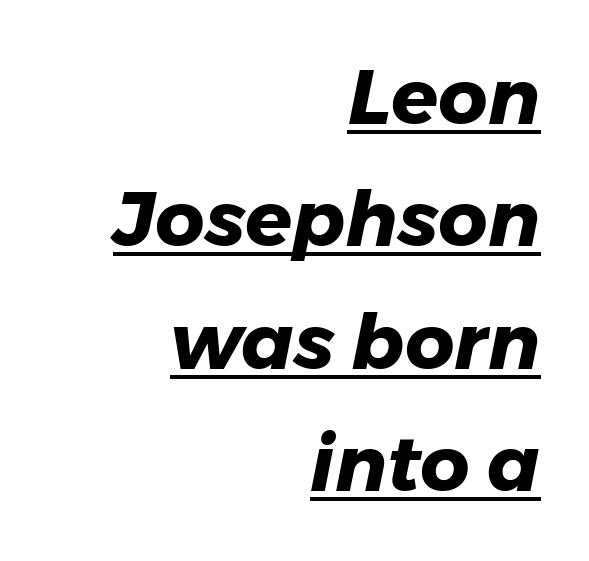
Q: Is the text bold? A: Yes.
Q: Is the text italic (slanted)? A: Yes, it leans right by about 11 degrees.
Q: Is the text underlined? A: Yes.
Q: How is the paragraph aligned? A: Right-aligned.
Q: Is the spacing between letters normal or unusually wide? A: Normal.
Q: Is the spacing between lines tight, normal or loose? A: Normal.
Q: Width (condensed, normal, or wide)? A: Normal.
Q: Stroke contrast? A: Low.
Q: x-height? A: Medium.
Q: Monospaced? A: No.
